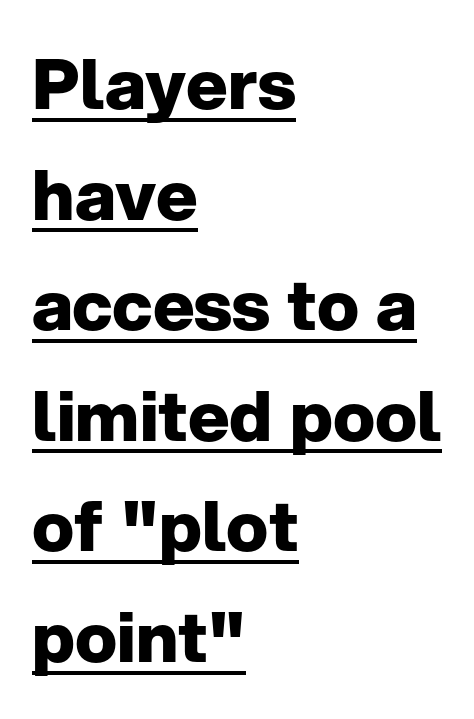
{"serif": "no", "italic": "no", "bold": "yes", "weight": "heavy", "width": "normal", "stroke_contrast": "low", "x_height": "medium", "monospaced": "no", "underline": "yes", "align": "left", "line_spacing": "normal", "line_spacing_ratio": 1.58, "letter_spacing": "normal", "letter_spacing_em": 0.0, "glyph_px": 70}
